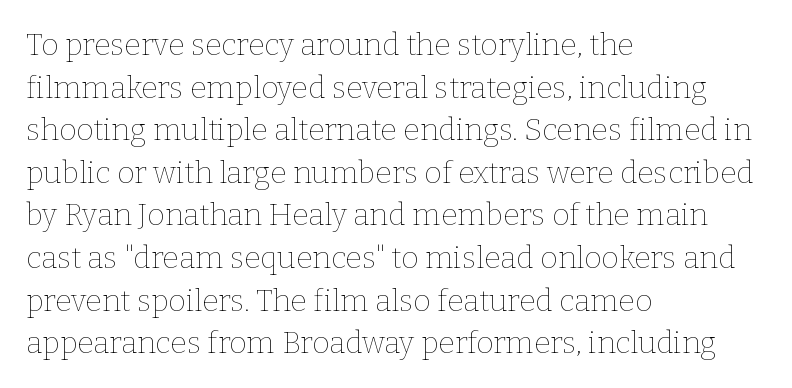
The image shows 30 px thin type, upright; set left-aligned, normal line spacing (1.42x), normal letter spacing, not underlined; low stroke contrast and a medium x-height.
